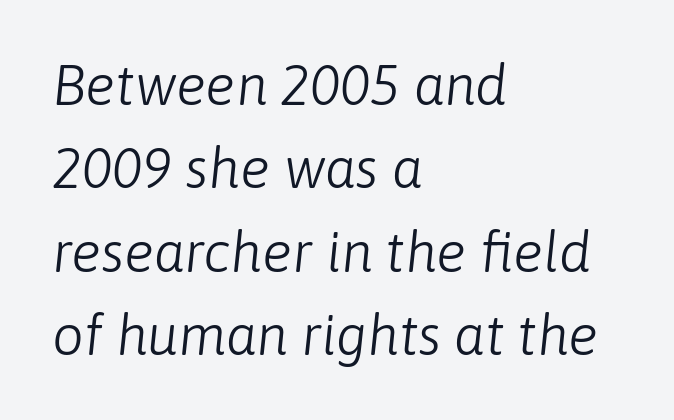
Q: Is the text bold? A: No.
Q: Is the text italic (slanted)? A: Yes, it leans right by about 6 degrees.
Q: Is the text underlined? A: No.
Q: How is the paragraph aligned? A: Left-aligned.
Q: Is the spacing between letters normal or unusually wide? A: Normal.
Q: Is the spacing between lines tight, normal or loose? A: Normal.
Q: Width (condensed, normal, or wide)? A: Normal.
Q: Stroke contrast? A: Low.
Q: x-height? A: Medium.
Q: Monospaced? A: No.
